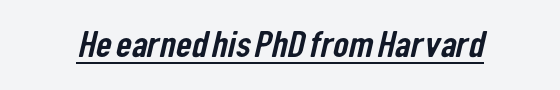
The image shows 39 px condensed sans-serif type; set normal letter spacing, underlined; low stroke contrast and a medium x-height.
